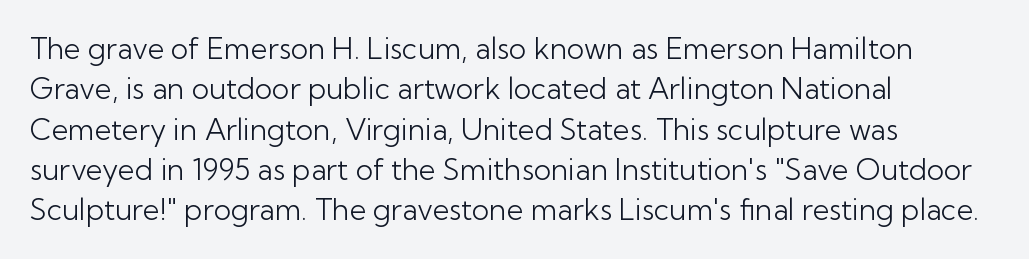
The image shows 29 px light sans-serif type, upright; set left-aligned, normal line spacing (1.39x), normal letter spacing, not underlined; low stroke contrast and a medium x-height.
